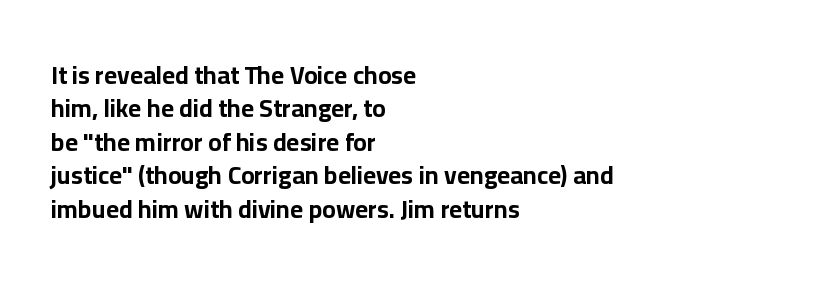
Notice how the passage keeps a crisp vertical edge on the left only. Ordinary non-slanted type is in use. This sample uses plain, unmodified letter spacing. Strong, thick strokes mark this as bold type. Normally led — the rows are evenly, conventionally spaced.
